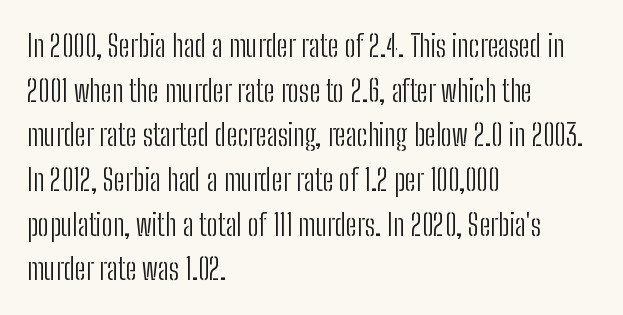
The image shows 30 px light, condensed sans-serif type, upright; set left-aligned, normal line spacing (1.49x), normal letter spacing, not underlined; low stroke contrast and a medium x-height.
